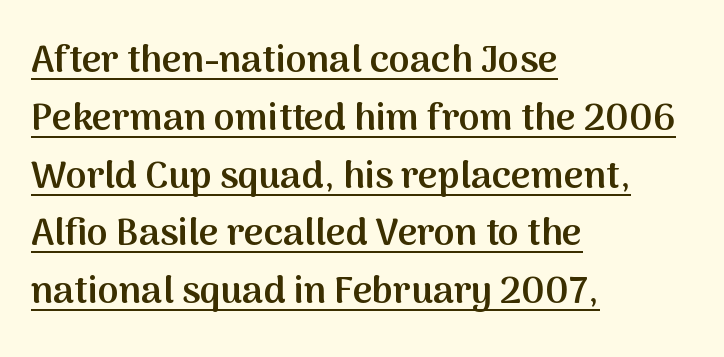
{"serif": "no", "italic": "no", "bold": "semi", "weight": "semibold", "width": "normal", "stroke_contrast": "medium", "x_height": "medium", "monospaced": "no", "underline": "yes", "align": "left", "line_spacing": "normal", "line_spacing_ratio": 1.52, "letter_spacing": "normal", "letter_spacing_em": 0.0, "glyph_px": 38}
